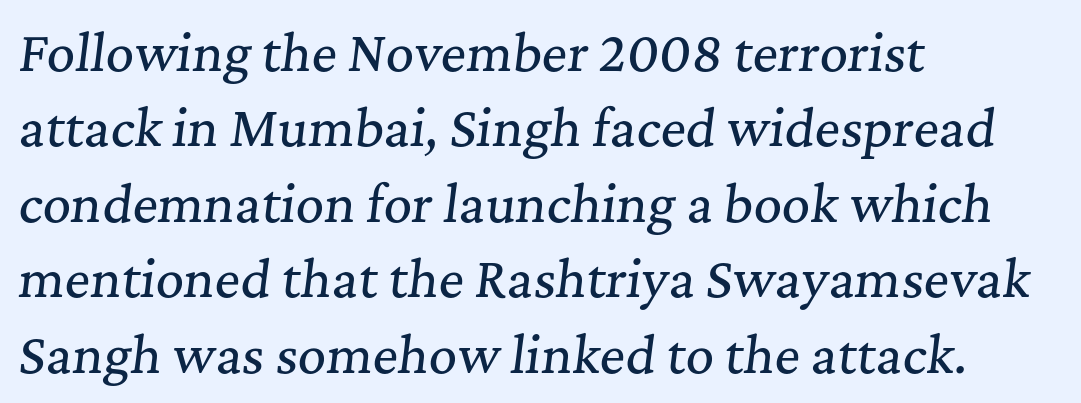
The image shows 49 px serif type, italic (leaning right); set left-aligned, normal line spacing (1.54x), normal letter spacing, not underlined; medium stroke contrast and a medium x-height.
